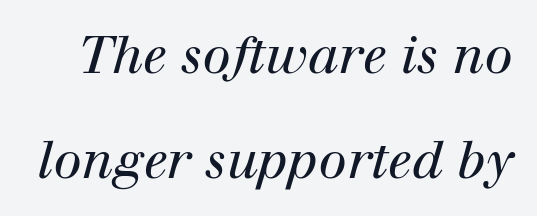
{"serif": "yes", "italic": "yes", "lean": "right", "slant_degrees": 12, "bold": "no", "weight": "regular", "width": "normal", "stroke_contrast": "high", "x_height": "medium", "monospaced": "no", "underline": "no", "line_spacing": "loose", "line_spacing_ratio": 2.06, "letter_spacing": "normal", "letter_spacing_em": 0.0, "glyph_px": 51}
